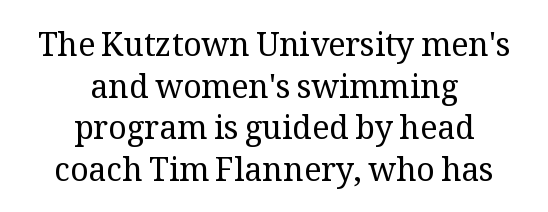
Does the type have serifs? Yes, each stem ends in a small foot. These lines are centered, leaving both edges ragged. The line-height multiplier appears to be the usual default. Upright lettering throughout. The cut favours lightness, reaching ordinary text weight at its darkest.
